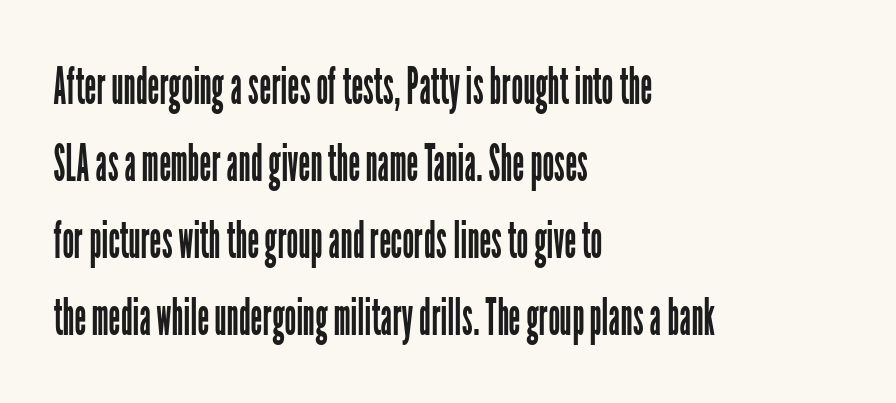
Q: Is the text bold? A: No.
Q: Is the text italic (slanted)? A: No, it is upright.
Q: Is the typeface a serif or a sans-serif typeface? A: Sans-serif.
Q: Is the text underlined? A: No.
Q: How is the paragraph aligned? A: Left-aligned.
Q: Is the spacing between letters normal or unusually wide? A: Normal.
Q: Is the spacing between lines tight, normal or loose? A: Normal.
Q: Width (condensed, normal, or wide)? A: Condensed.
Q: Stroke contrast? A: Low.
Q: x-height? A: Medium.
Q: Monospaced? A: No.
